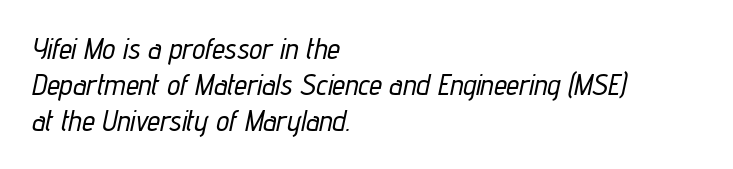
Unmarked baselines from the first word to the last. The typography opts for an oblique posture over an upright one. Proportional: the letters do not fall into vertical columns. All the whitespace from short lines collects on the right. Look at the tracking — it's just the regular setting, nothing added.
